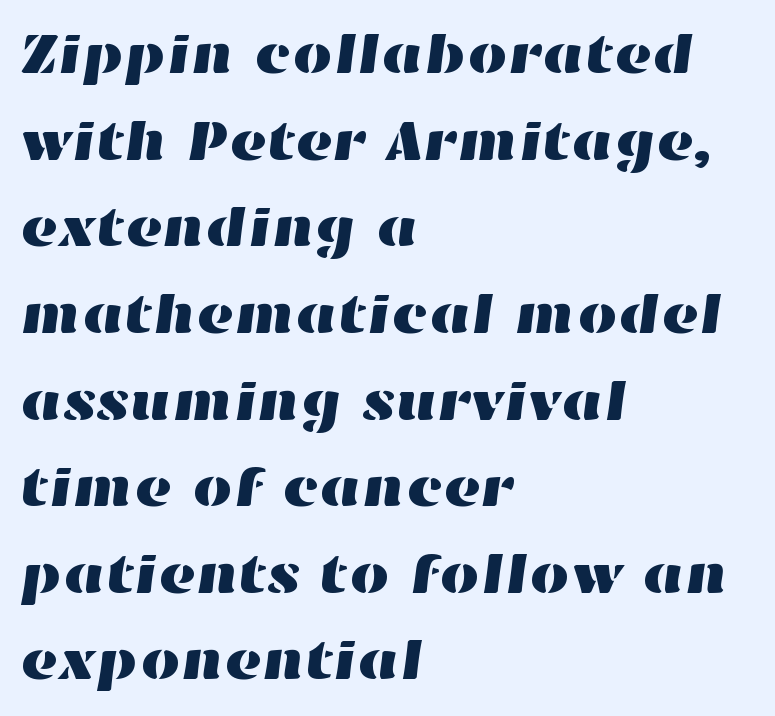
Q: Is the text underlined? A: No.
Q: How is the paragraph aligned? A: Left-aligned.
Q: Is the spacing between letters normal or unusually wide? A: Normal.
Q: Is the spacing between lines tight, normal or loose? A: Normal.
Q: Width (condensed, normal, or wide)? A: Wide.
Q: Stroke contrast? A: High.
Q: x-height? A: Medium.
Q: Monospaced? A: No.
